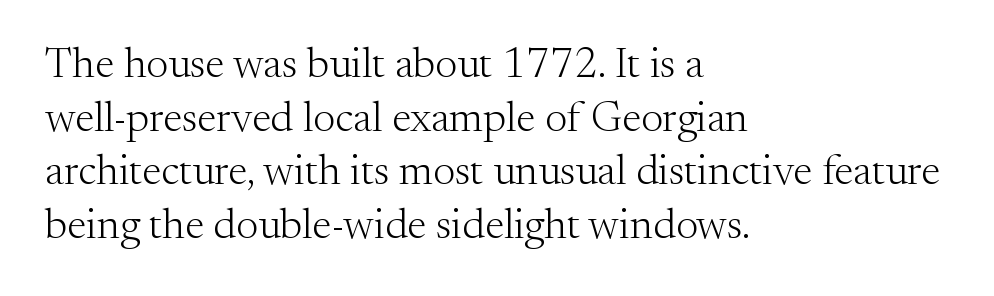
{"serif": "yes", "italic": "no", "bold": "no", "weight": "light", "width": "normal", "stroke_contrast": "medium", "x_height": "small", "monospaced": "no", "underline": "no", "align": "left", "line_spacing": "normal", "line_spacing_ratio": 1.25, "letter_spacing": "normal", "letter_spacing_em": 0.0, "glyph_px": 43}
